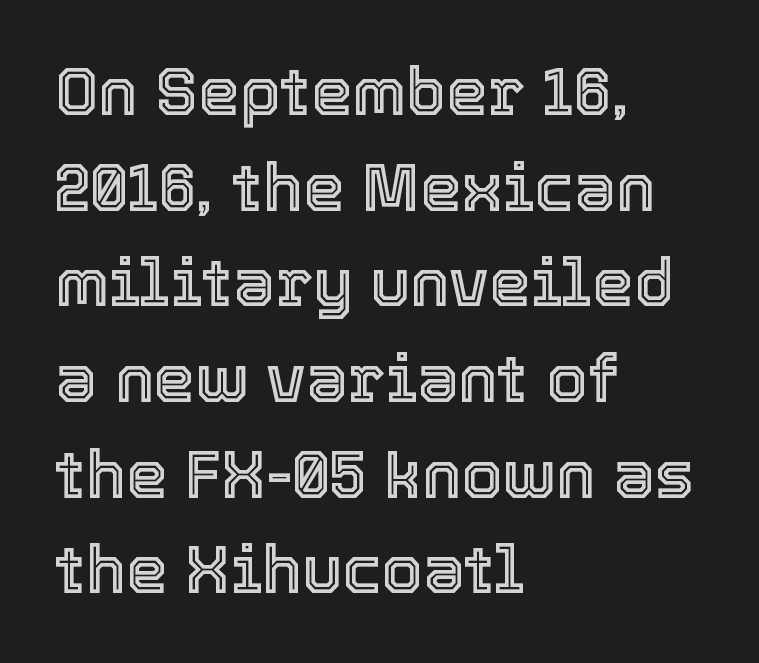
The image shows 66 px text type, upright; set left-aligned, normal line spacing (1.45x), normal letter spacing, not underlined; a medium x-height.
